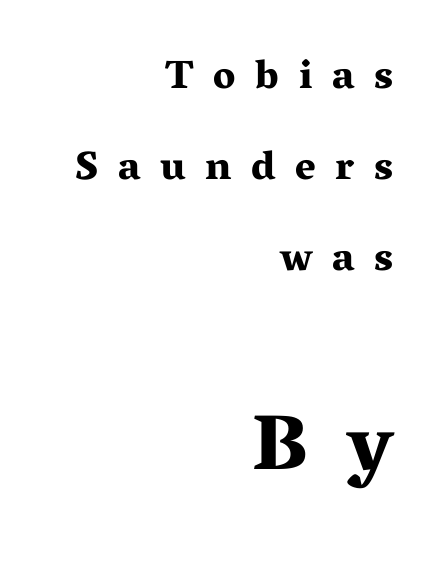
This block would shrink considerably if given ordinary leading; it's expanded now. You'd pick this weight for a headline — it's a proper bold. This sample uses an upright cut, with every glyph sitting square on the baseline. Alignment: flush right.
